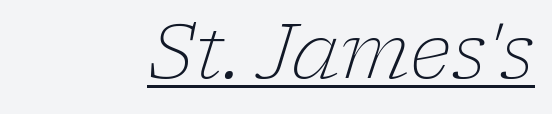
The image shows 77 px light serif type, italic (leaning right); set right-aligned, normal letter spacing, underlined; low stroke contrast and a medium x-height.
